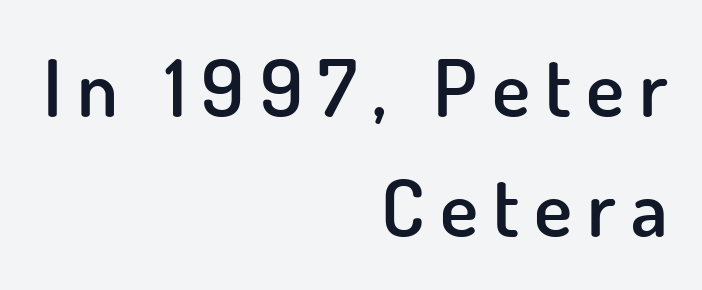
{"serif": "no", "italic": "no", "bold": "semi", "weight": "semibold", "width": "normal", "stroke_contrast": "low", "x_height": "small", "monospaced": "no", "underline": "no", "align": "right", "line_spacing": "normal", "line_spacing_ratio": 1.5, "glyph_px": 80}
